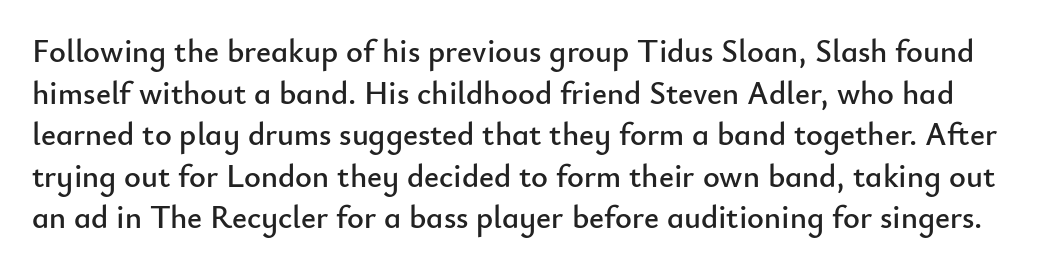
Looks like regular typesetting: each glyph gets only the width it needs. Compared with typical body copy, the letter spacing here is the same. Nope, no serifs anywhere on these letters. Words float on clear page, feet unadorned. Whoever set this chose a conventional vertical rhythm.
